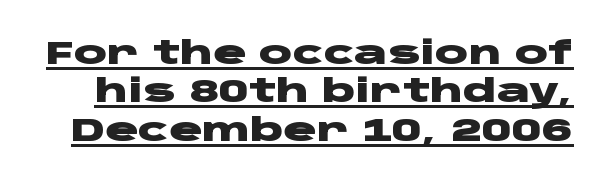
{"serif": "no", "italic": "no", "bold": "yes", "weight": "heavy", "width": "wide", "stroke_contrast": "low", "x_height": "large", "monospaced": "no", "underline": "yes", "line_spacing_ratio": 1.24, "letter_spacing": "normal", "letter_spacing_em": 0.0, "glyph_px": 31}
